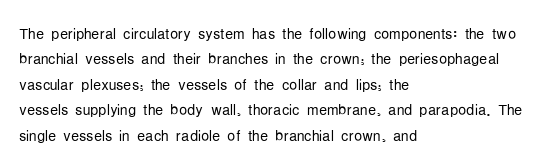
The image shows 20 px text type, upright; set left-aligned, normal line spacing (1.27x), normal letter spacing, not underlined.
